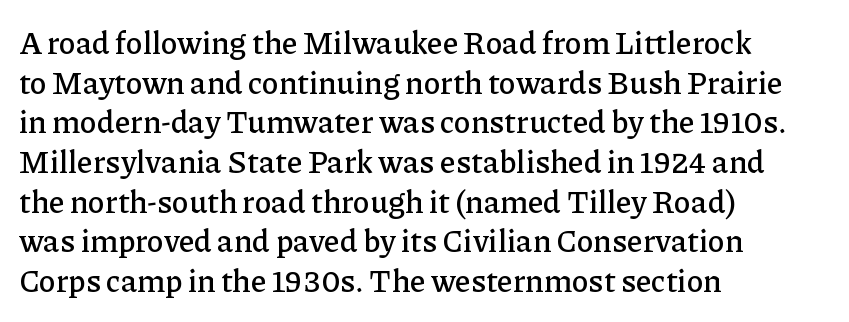
Q: Is the text italic (slanted)? A: No, it is upright.
Q: Is the typeface a serif or a sans-serif typeface? A: Serif.
Q: Is the text underlined? A: No.
Q: How is the paragraph aligned? A: Left-aligned.
Q: Is the spacing between letters normal or unusually wide? A: Normal.
Q: Is the spacing between lines tight, normal or loose? A: Normal.
Q: Width (condensed, normal, or wide)? A: Normal.
Q: Stroke contrast? A: Low.
Q: x-height? A: Medium.
Q: Monospaced? A: No.
